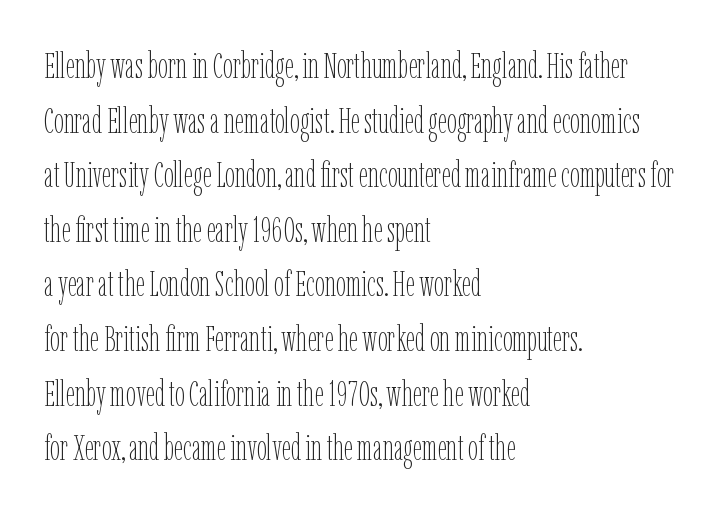
The image shows 35 px thin, condensed type, upright; set left-aligned, normal line spacing (1.56x), normal letter spacing, not underlined; low stroke contrast and a medium x-height.
